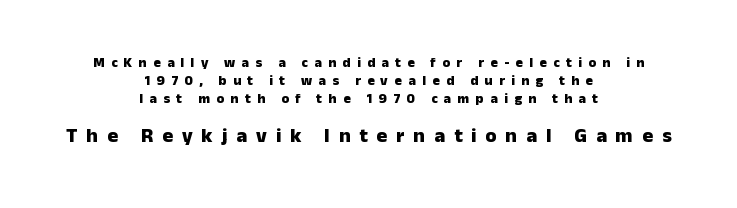
Any mark beneath the type? The region is blank. The block of text has a typical density, with ordinary space between rows. This sample is center-justified, so both line endings float freely. The tracking reads as deliberately expanded to a designer's eye. Size hierarchy here favors the trailing block over the leading one.
